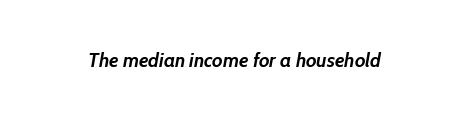
{"italic": "yes", "lean": "right", "slant_degrees": 10, "bold": "yes", "underline": "no", "letter_spacing": "normal", "letter_spacing_em": 0.0, "glyph_px": 20}
